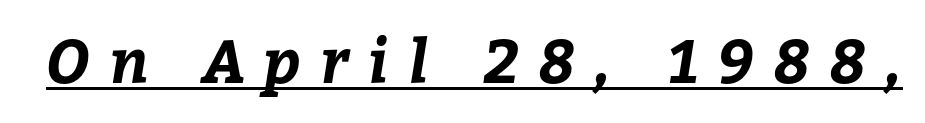
The image shows 61 px bold type; set unusually wide letter spacing (+0.32 em), underlined; low stroke contrast and a medium x-height.
